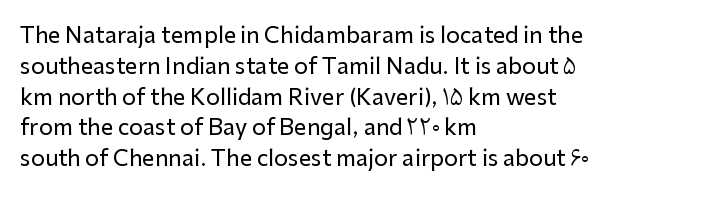
{"italic": "no", "underline": "no", "align": "left", "line_spacing": "normal", "line_spacing_ratio": 1.4, "letter_spacing": "normal", "letter_spacing_em": 0.0, "glyph_px": 22}
